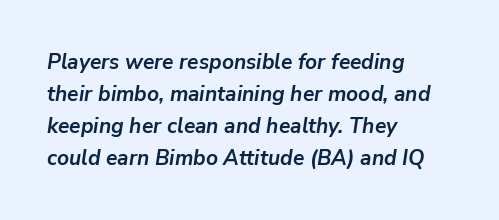
Q: Is the text bold? A: Yes.
Q: Is the text italic (slanted)? A: Yes, it leans right by about 9 degrees.
Q: Is the text underlined? A: No.
Q: How is the paragraph aligned? A: Left-aligned.
Q: Is the spacing between letters normal or unusually wide? A: Normal.
Q: Is the spacing between lines tight, normal or loose? A: Normal.
